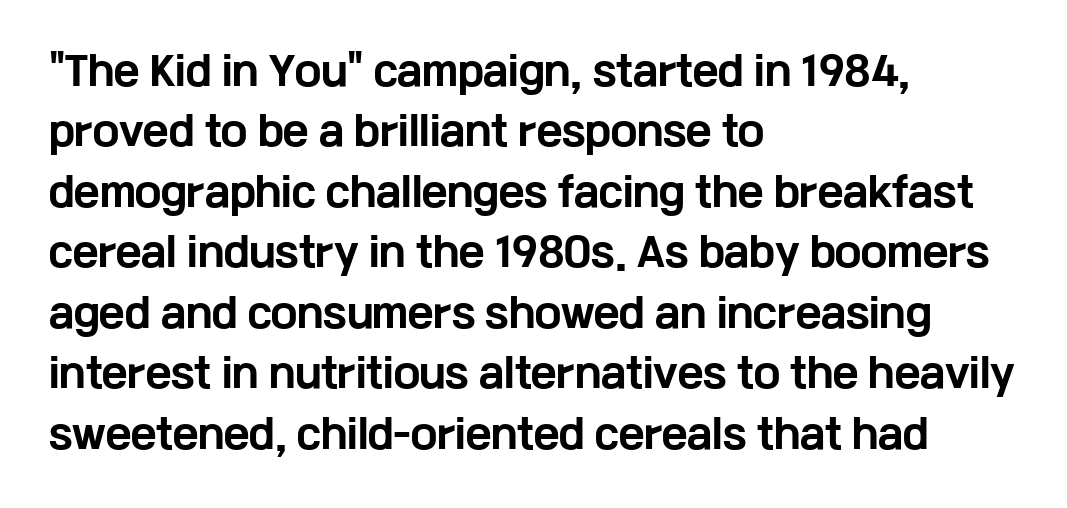
{"serif": "no", "italic": "no", "bold": "yes", "weight": "bold", "width": "wide", "stroke_contrast": "low", "x_height": "medium", "monospaced": "no", "underline": "no", "align": "left", "line_spacing": "normal", "line_spacing_ratio": 1.55, "letter_spacing": "normal", "letter_spacing_em": 0.0, "glyph_px": 39}
